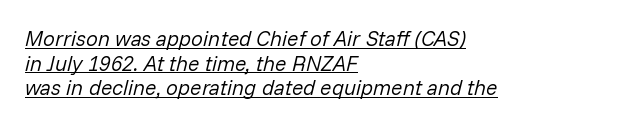
{"italic": "yes", "lean": "right", "slant_degrees": 14, "bold": "no", "underline": "yes", "align": "left", "line_spacing_ratio": 1.17, "letter_spacing": "normal", "letter_spacing_em": 0.0, "glyph_px": 21}
